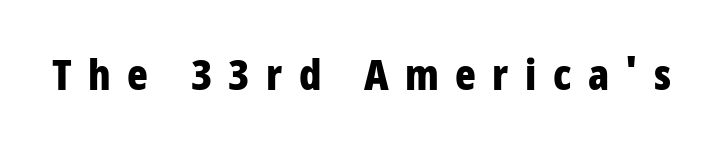
{"serif": "no", "italic": "no", "bold": "yes", "weight": "bold", "width": "condensed", "stroke_contrast": "low", "x_height": "large", "monospaced": "no", "underline": "no", "letter_spacing": "wide", "letter_spacing_em": 0.38, "glyph_px": 43}
